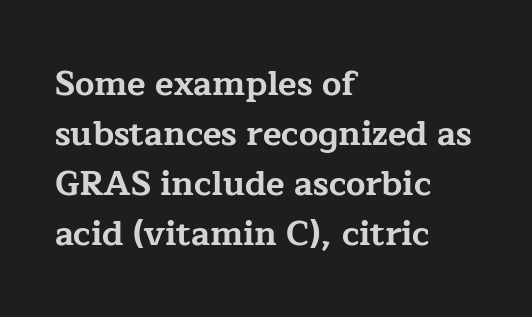
Q: Is the text bold? A: Yes.
Q: Is the text italic (slanted)? A: No, it is upright.
Q: Is the typeface a serif or a sans-serif typeface? A: Serif.
Q: Is the text underlined? A: No.
Q: How is the paragraph aligned? A: Left-aligned.
Q: Is the spacing between letters normal or unusually wide? A: Normal.
Q: Is the spacing between lines tight, normal or loose? A: Normal.
Q: Width (condensed, normal, or wide)? A: Wide.
Q: Stroke contrast? A: Low.
Q: x-height? A: Medium.
Q: Monospaced? A: No.
